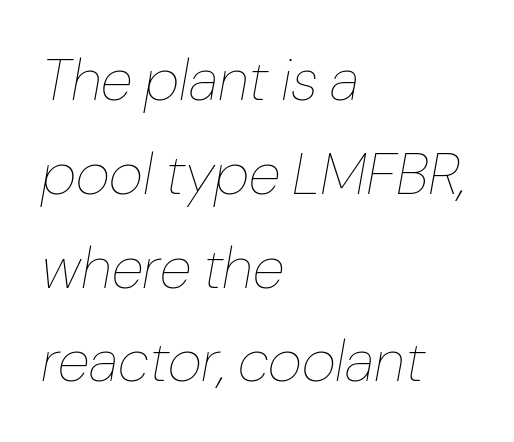
Q: Is the text bold? A: No.
Q: Is the text italic (slanted)? A: Yes, it leans right by about 10 degrees.
Q: Is the text underlined? A: No.
Q: How is the paragraph aligned? A: Left-aligned.
Q: Is the spacing between letters normal or unusually wide? A: Normal.
Q: Is the spacing between lines tight, normal or loose? A: Normal.
Q: Width (condensed, normal, or wide)? A: Normal.
Q: Stroke contrast? A: Low.
Q: x-height? A: Medium.
Q: Monospaced? A: No.
